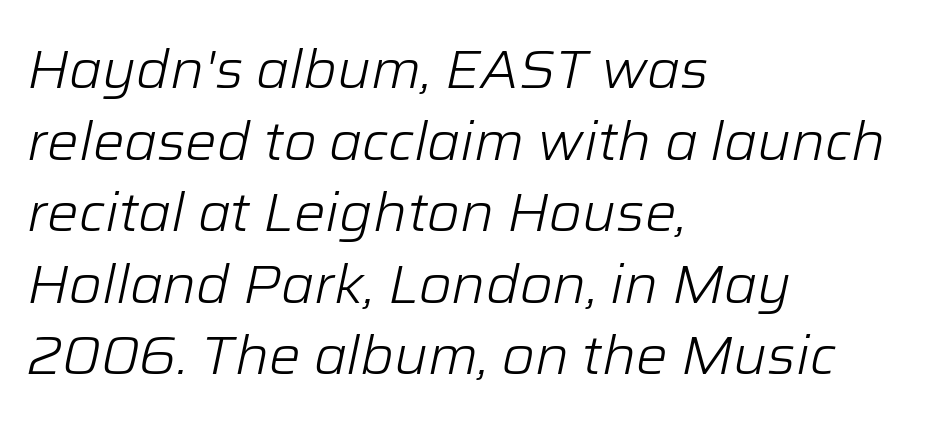
Q: Is the text bold? A: No.
Q: Is the text italic (slanted)? A: Yes, it leans right by about 12 degrees.
Q: Is the text underlined? A: No.
Q: How is the paragraph aligned? A: Left-aligned.
Q: Is the spacing between letters normal or unusually wide? A: Normal.
Q: Is the spacing between lines tight, normal or loose? A: Normal.
Q: Width (condensed, normal, or wide)? A: Normal.
Q: Stroke contrast? A: Low.
Q: x-height? A: Medium.
Q: Monospaced? A: No.
